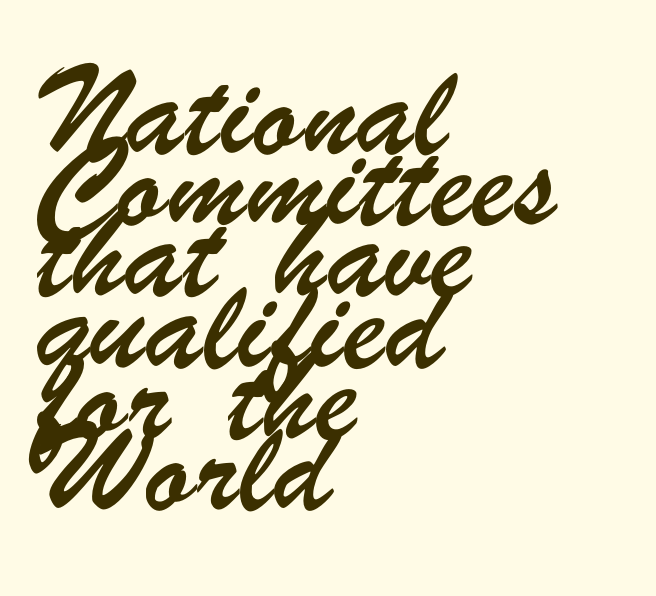
A normal amount of white space separates one row of letters from the next. Spacing between characters is what you'd get straight out of the box. A typesetter would call this proportional, since set widths differ per character. Check the space under the baseline: it is left empty.
